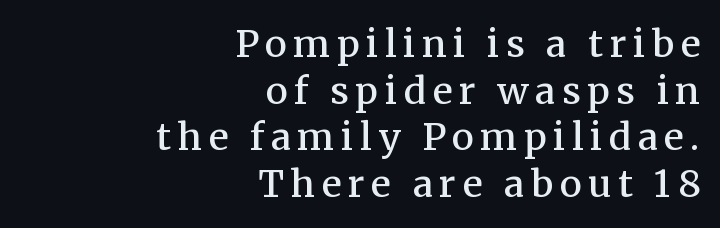
{"serif": "yes", "italic": "no", "bold": "semi", "weight": "semibold", "width": "normal", "stroke_contrast": "medium", "x_height": "medium", "monospaced": "no", "underline": "no", "align": "right", "line_spacing": "normal", "line_spacing_ratio": 1.26, "glyph_px": 37}
